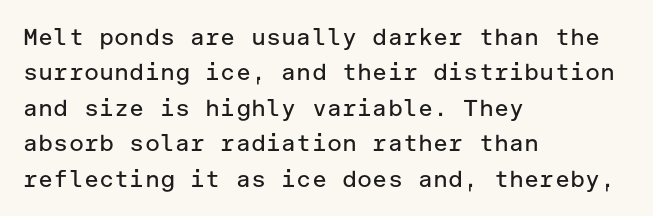
The image shows 23 px text type, upright; set left-aligned, normal line spacing (1.54x), normal letter spacing, not underlined.
